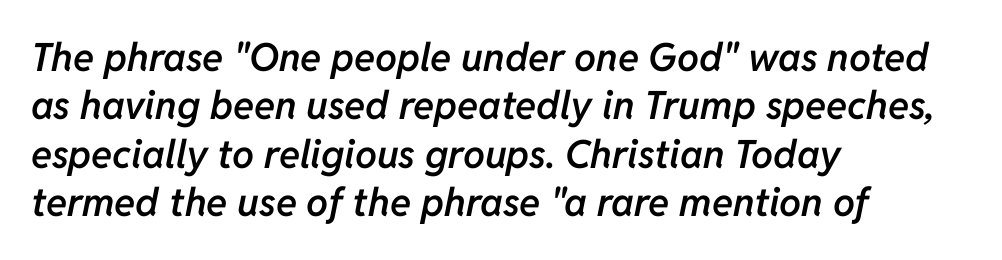
The specimen reads as italic at a glance. Semibold letterforms, between regular and bold. Check the space under the baseline: it is left empty. The lines in this sample share a left origin and differ only in where they stop. Short note: letters normally spaced.
